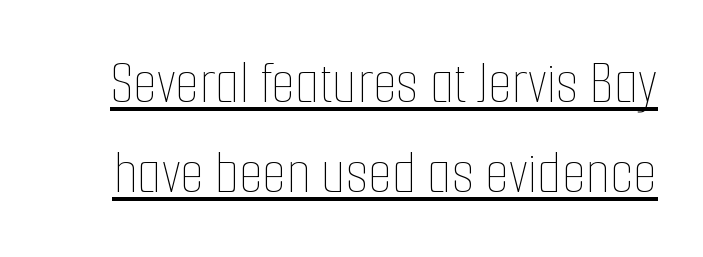
Q: Is the text bold? A: No.
Q: Is the text italic (slanted)? A: No, it is upright.
Q: Is the text underlined? A: Yes.
Q: Is the spacing between letters normal or unusually wide? A: Normal.
Q: Is the spacing between lines tight, normal or loose? A: Normal.
Q: Width (condensed, normal, or wide)? A: Condensed.
Q: Stroke contrast? A: Low.
Q: x-height? A: Medium.
Q: Monospaced? A: No.
